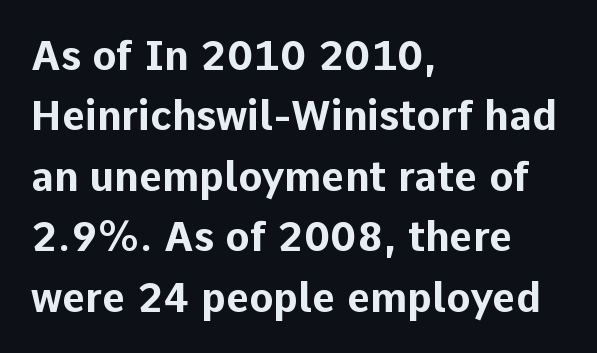
The image shows 40 px bold sans-serif type, upright; set left-aligned, normal line spacing (1.51x), normal letter spacing, not underlined; low stroke contrast and a medium x-height.
